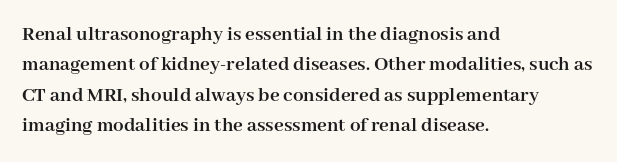
Notice how the stems are strictly vertical — no italics here. These words are printed bold, with thick strokes throughout. Leading: standard. You could call the tracking neutral — neither tight nor loose. The rendering anchors every line to the left-hand side. The words here are not underlined.
